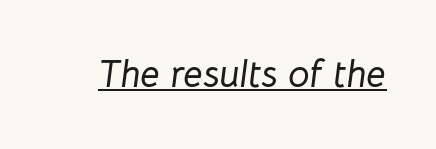
{"italic": "yes", "lean": "right", "slant_degrees": 8, "width": "normal", "stroke_contrast": "low", "x_height": "medium", "monospaced": "no", "underline": "yes", "letter_spacing": "normal", "letter_spacing_em": 0.0, "glyph_px": 38}
